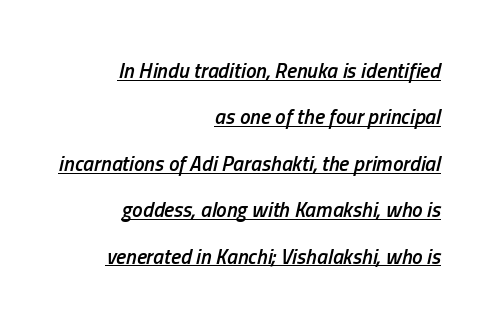
The lines in this sample share a right terminus and differ only in where they begin. Notice how a bar underscores the lettering throughout. The face used here has a pronounced slope to its letters. Glyph-to-glyph distance matches everyday printed text. Emphasis by weight is partial: semibold.
